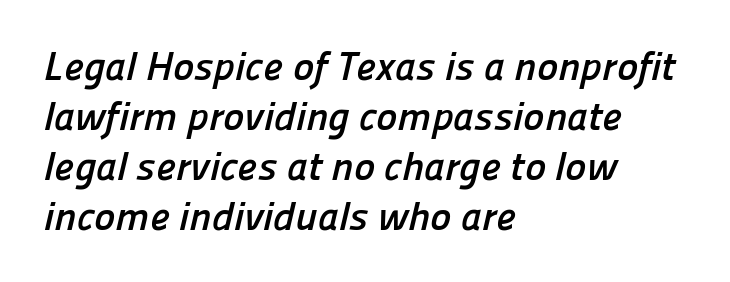
Underlining? Definitely not there. The face used here has the dense, thick strokes of a bold. Each line starts at the same left margin while the right side varies. The passage shown stacks its lines at a standard gap. Varying glyph widths throughout — classic text-font behaviour. The rendering shows plain stroke endings on the letterforms — a sans-serif design.
